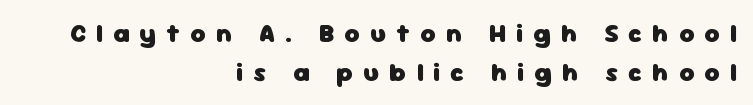
Q: Is the text bold? A: Yes.
Q: Is the text italic (slanted)? A: No, it is upright.
Q: Is the text underlined? A: No.
Q: How is the paragraph aligned? A: Right-aligned.
Q: Is the spacing between letters normal or unusually wide? A: Unusually wide.
Q: Is the spacing between lines tight, normal or loose? A: Normal.
